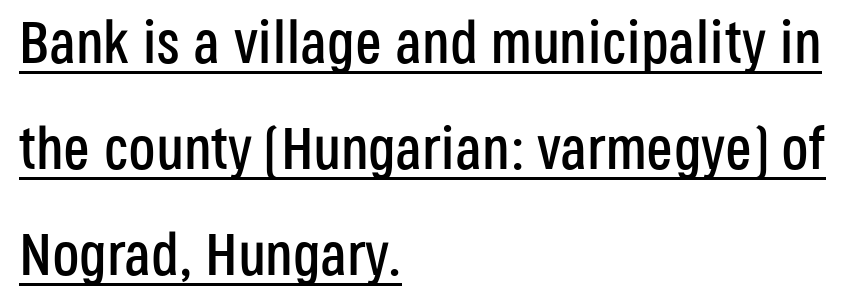
Q: Is the text italic (slanted)? A: No, it is upright.
Q: Is the typeface a serif or a sans-serif typeface? A: Sans-serif.
Q: Is the text underlined? A: Yes.
Q: How is the paragraph aligned? A: Left-aligned.
Q: Is the spacing between letters normal or unusually wide? A: Normal.
Q: Width (condensed, normal, or wide)? A: Condensed.
Q: Stroke contrast? A: Low.
Q: x-height? A: Large.
Q: Monospaced? A: No.
